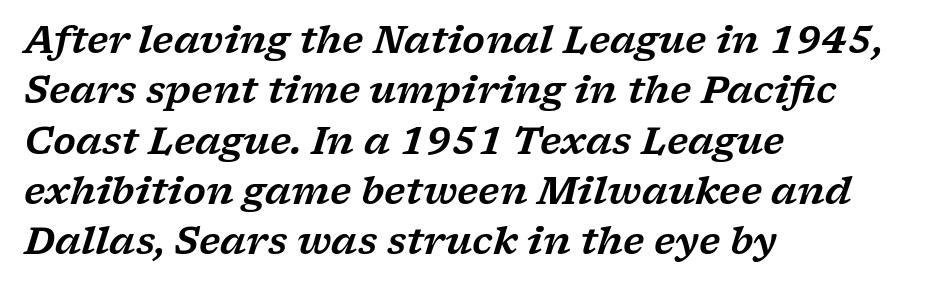
The image shows 37 px wide serif type, italic (leaning right); set left-aligned, normal line spacing (1.36x), normal letter spacing, not underlined; low stroke contrast and a medium x-height.
